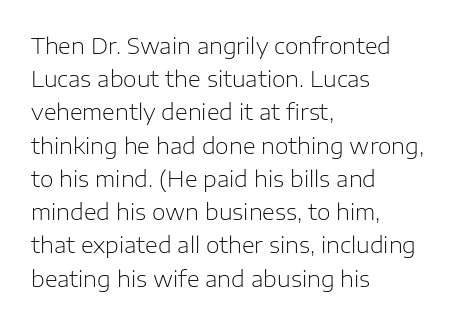
Tall strokes in this sample are plumb rather than angled. Weight: regular or lighter. Tracking value appears to be zero — textbook default spacing. The passage shown stacks its lines at a standard gap. The lines in this sample share a left origin and differ only in where they stop. Anything drawn beneath the words? Only blank space.
